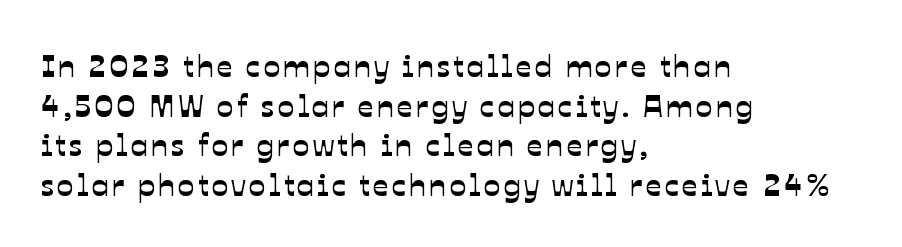
The image shows 31 px sans-serif type; set left-aligned, normal line spacing (1.28x), not underlined; low stroke contrast and a medium x-height.
